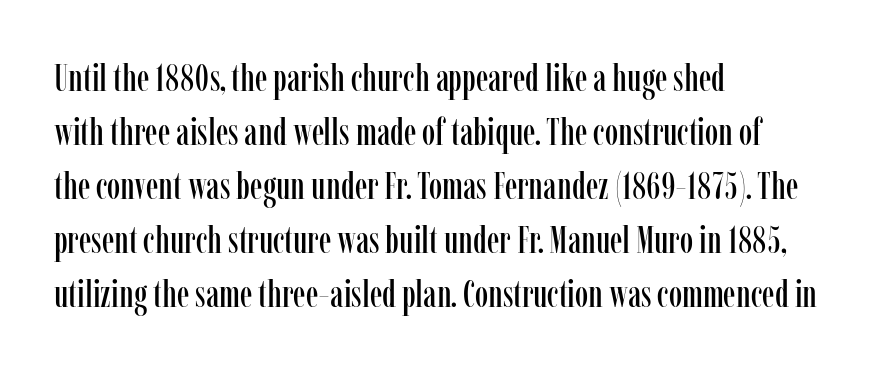
{"serif": "yes", "italic": "no", "width": "condensed", "stroke_contrast": "low", "x_height": "medium", "monospaced": "no", "underline": "no", "align": "left", "line_spacing": "normal", "line_spacing_ratio": 1.42, "letter_spacing": "normal", "letter_spacing_em": 0.0, "glyph_px": 38}
